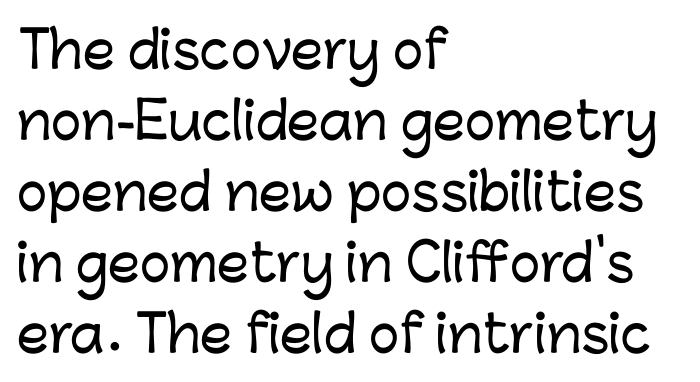
{"serif": "no", "italic": "no", "width": "normal", "stroke_contrast": "low", "x_height": "medium", "monospaced": "no", "underline": "no", "align": "left", "line_spacing": "normal", "line_spacing_ratio": 1.39, "letter_spacing": "normal", "letter_spacing_em": 0.0, "glyph_px": 51}
